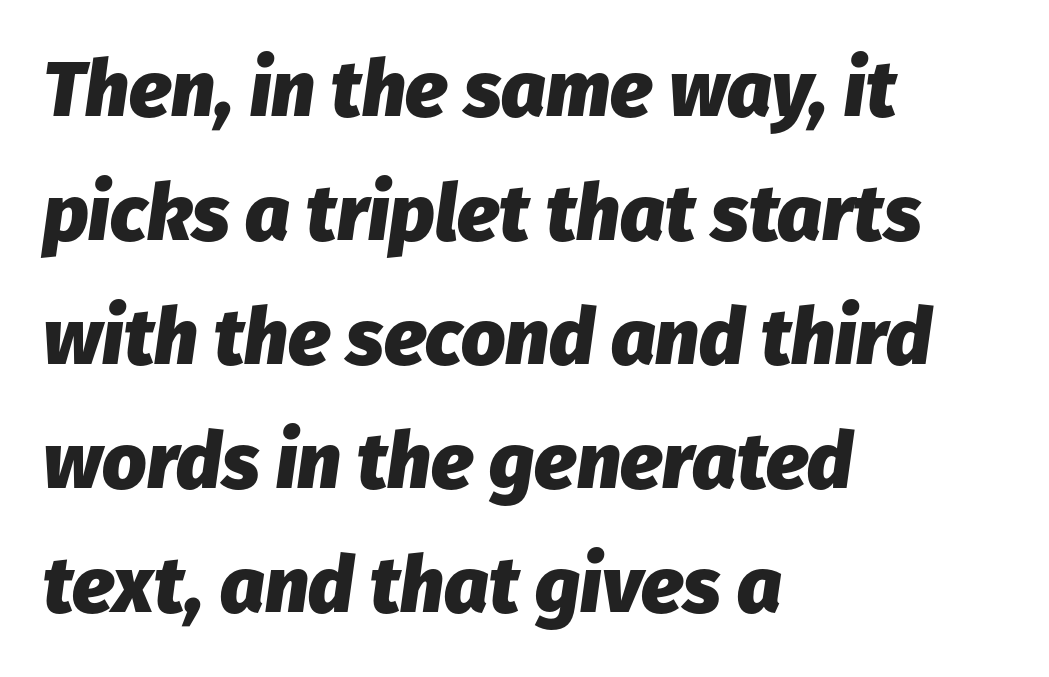
{"italic": "yes", "lean": "right", "slant_degrees": 8, "bold": "yes", "weight": "heavy", "width": "normal", "stroke_contrast": "low", "x_height": "medium", "monospaced": "no", "underline": "no", "align": "left", "line_spacing": "normal", "line_spacing_ratio": 1.59, "letter_spacing": "normal", "letter_spacing_em": 0.0, "glyph_px": 78}
